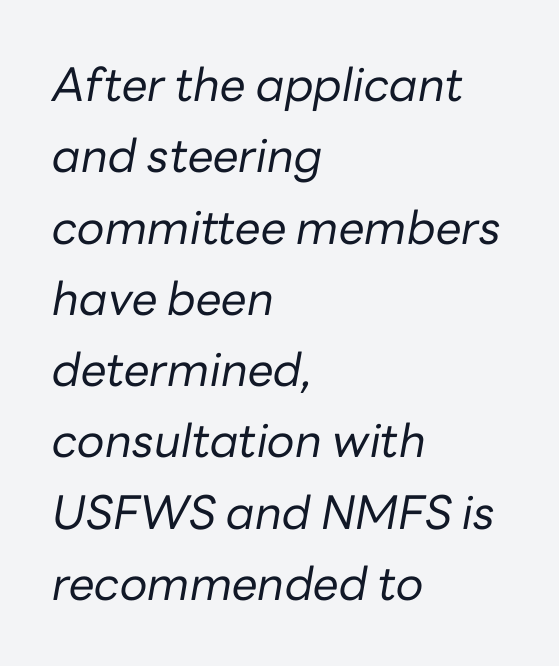
The letters are slanted; this is an italic face. You could not count columns in this text — the font is proportionally spaced. The lines are quadded left. Vertical stems look standard width or narrower in stroke. The passage shown stacks its lines at a standard gap. Tracking value appears to be zero — textbook default spacing.
